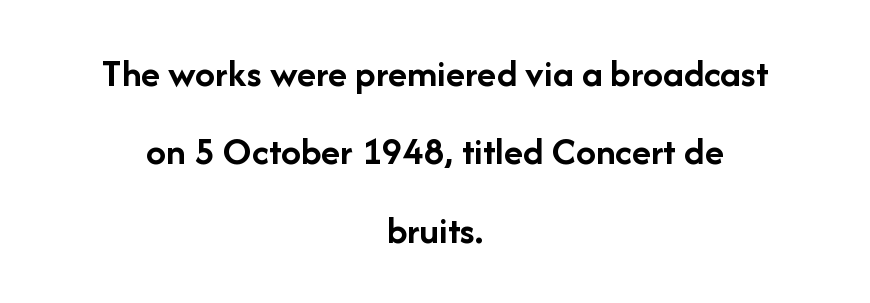
The face used here is a sans, in the tradition of grotesques and geometrics. Bold? Absolutely — the strokes are thick and heavy. Look at the tracking — it's just the regular setting, nothing added. The rendering positions every line midway between the sides. Lines of text with bare space underneath. The space between consecutive lines is lavish.
